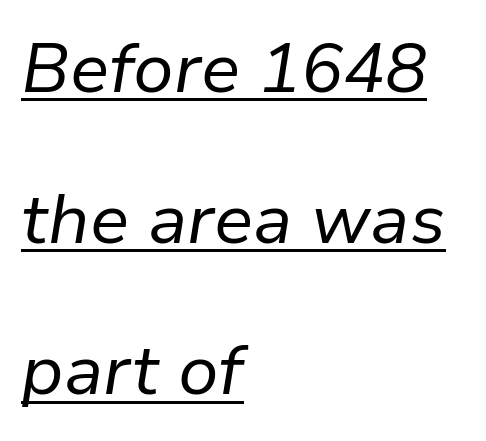
Q: Is the text bold? A: No.
Q: Is the text italic (slanted)? A: Yes, it leans right by about 9 degrees.
Q: Is the text underlined? A: Yes.
Q: How is the paragraph aligned? A: Left-aligned.
Q: Is the spacing between letters normal or unusually wide? A: Normal.
Q: Is the spacing between lines tight, normal or loose? A: Loose.
Q: Width (condensed, normal, or wide)? A: Normal.
Q: Stroke contrast? A: Low.
Q: x-height? A: Medium.
Q: Monospaced? A: No.
